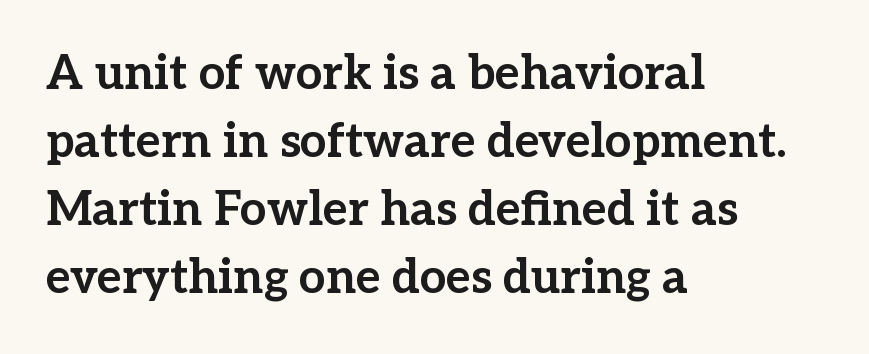
{"serif": "yes", "italic": "no", "bold": "yes", "weight": "bold", "width": "normal", "stroke_contrast": "low", "x_height": "medium", "monospaced": "no", "underline": "no", "align": "left", "line_spacing": "normal", "line_spacing_ratio": 1.45, "letter_spacing": "normal", "letter_spacing_em": 0.0, "glyph_px": 47}
